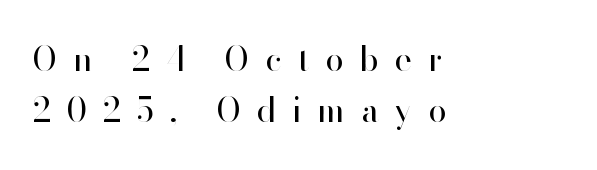
Do the characters align in a grid? No, the font is proportional. Glyph-to-glyph distance is far greater than everyday printed text. Decoration check: the copy has no underline. Successive baselines arrive at the customary interval. Upright lettering throughout.
